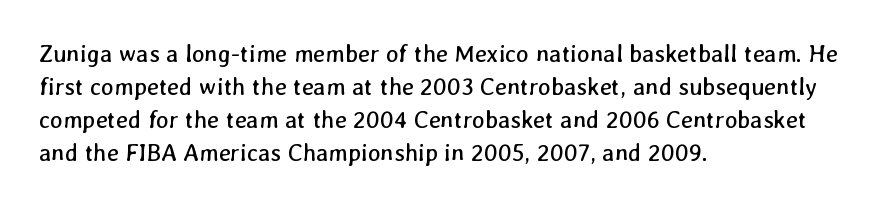
{"bold": "no", "underline": "no", "align": "left", "line_spacing": "normal", "line_spacing_ratio": 1.37, "letter_spacing": "normal", "letter_spacing_em": 0.0, "glyph_px": 24}
